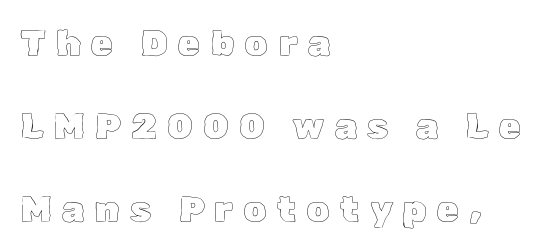
Q: Is the text italic (slanted)? A: No, it is upright.
Q: Is the text underlined? A: No.
Q: How is the paragraph aligned? A: Left-aligned.
Q: Is the spacing between letters normal or unusually wide? A: Unusually wide.
Q: Is the spacing between lines tight, normal or loose? A: Loose.
Q: Width (condensed, normal, or wide)? A: Normal.
Q: x-height? A: Medium.
Q: Monospaced? A: No.
